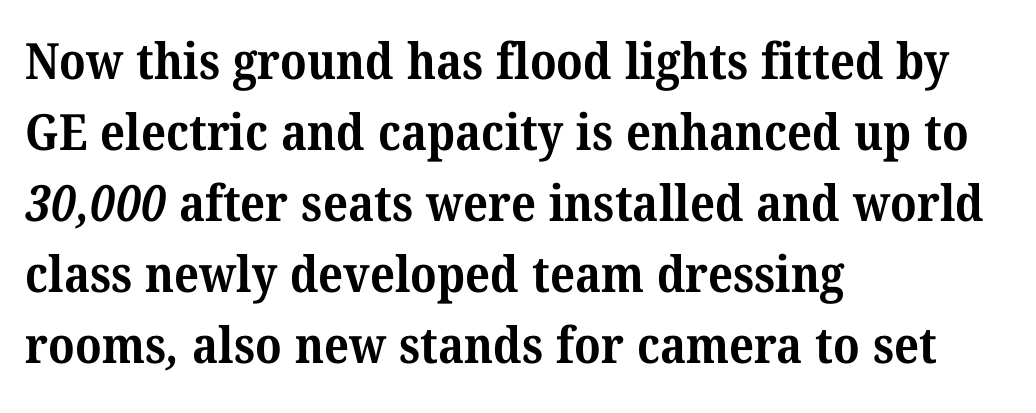
The image shows 50 px bold serif type; set left-aligned, normal line spacing (1.42x), normal letter spacing, not underlined; medium stroke contrast and a medium x-height.
